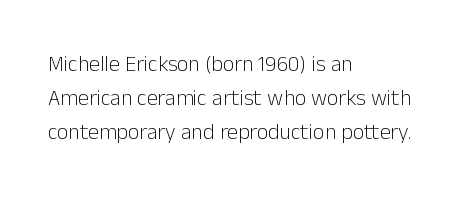
These lines stack with their left ends in a neat column. Any mark beneath the type? The region is blank. Short note: letters normally spaced. The type sits square on the baseline with zero lean.
